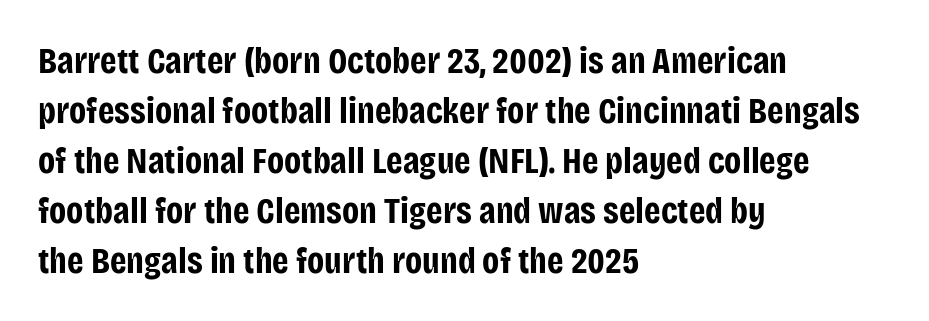
Characters follow at the spacing the type designer built in. The paragraph shown leans on its left margin. The axis of the letterforms is exactly vertical. The glyphs in this specimen are sans serif. Honestly, there is no underline to notice here at all. Character widths vary here, with narrow letters taking less room than wide ones.
